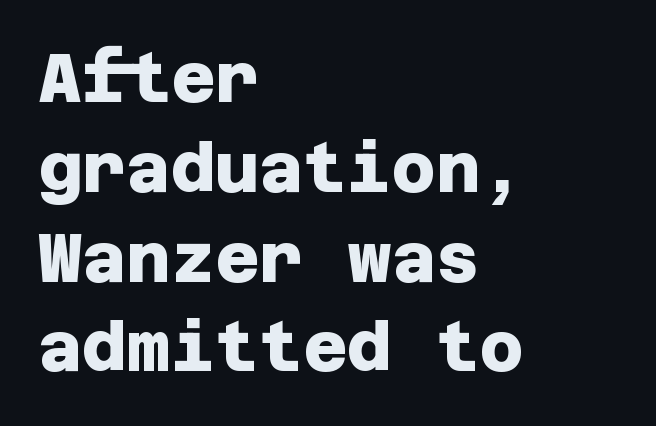
Descenders are the only things crossing below the line. Inter-character spacing is left at the font's built-in metrics. The lines are quadded left. Thick stems and heavy bowls — unmistakably bold. The passage shown is typeset with a sans-serif family. The line-height multiplier appears to be the usual default.
